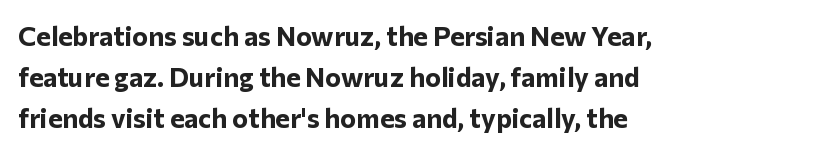
The image shows 27 px bold type, upright; set left-aligned, normal line spacing (1.51x), normal letter spacing, not underlined.
